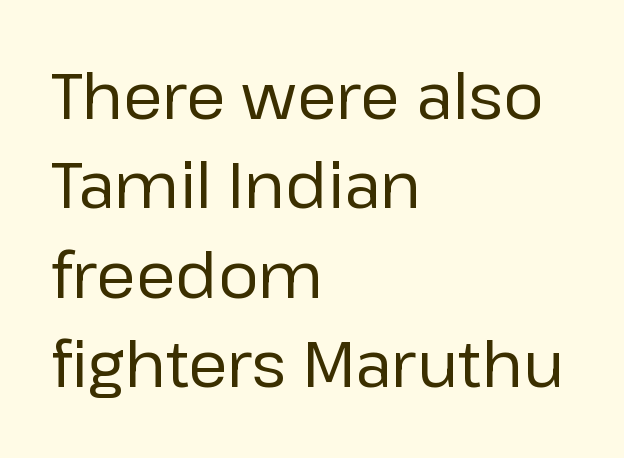
{"serif": "no", "italic": "no", "bold": "no", "weight": "regular", "width": "normal", "stroke_contrast": "low", "x_height": "medium", "monospaced": "no", "underline": "no", "align": "left", "line_spacing": "normal", "line_spacing_ratio": 1.42, "letter_spacing": "normal", "letter_spacing_em": 0.0, "glyph_px": 63}
